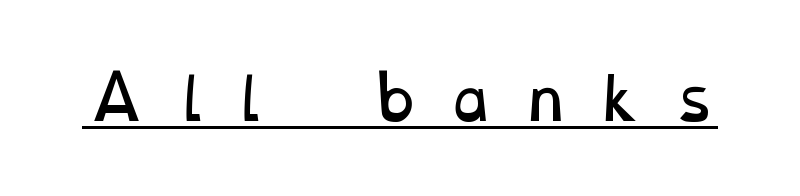
The image shows 59 px regular-weight, wide type; set unusually wide letter spacing (+0.45 em), underlined; low stroke contrast and a medium x-height.
